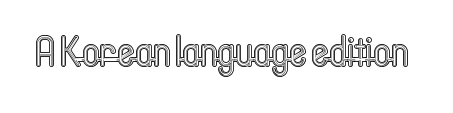
Bare-footed words on every line. Here the glyphs are tracked normally, forming tight word shapes. These lines were composed using upright roman letters. The face used here is proportionally spaced, like ordinary book or web type.
